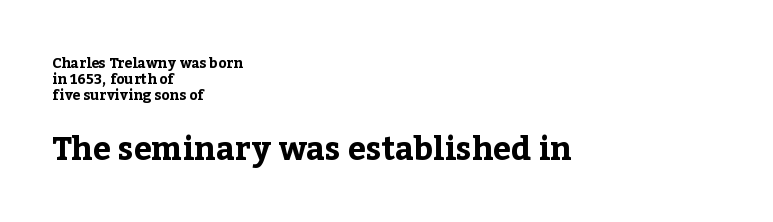
Q: Is the text bold? A: Yes.
Q: Is the text italic (slanted)? A: No, it is upright.
Q: Is the typeface a serif or a sans-serif typeface? A: Serif.
Q: Is the text underlined? A: No.
Q: How is the paragraph aligned? A: Left-aligned.
Q: Is the spacing between letters normal or unusually wide? A: Normal.
Q: Is the spacing between lines tight, normal or loose? A: Tight.
Q: Which block of text is set in a larger size, the first (top) or the second (bottom)? A: The second (bottom) one.
Q: Width (condensed, normal, or wide)? A: Normal.
Q: Stroke contrast? A: Low.
Q: x-height? A: Medium.
Q: Monospaced? A: No.
